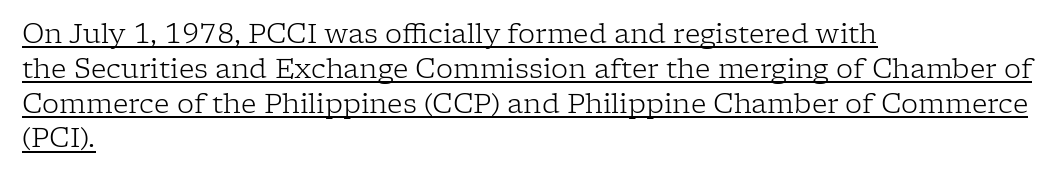
{"italic": "no", "bold": "no", "underline": "yes", "align": "left", "line_spacing": "normal", "line_spacing_ratio": 1.29, "letter_spacing": "normal", "letter_spacing_em": 0.0, "glyph_px": 27}
